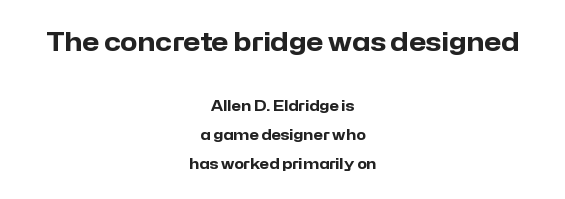
Q: Is the text bold? A: Yes.
Q: Is the text italic (slanted)? A: No, it is upright.
Q: Is the text underlined? A: No.
Q: How is the paragraph aligned? A: Centered.
Q: Is the spacing between letters normal or unusually wide? A: Normal.
Q: Is the spacing between lines tight, normal or loose? A: Loose.
Q: Which block of text is set in a larger size, the first (top) or the second (bottom)? A: The first (top) one.
